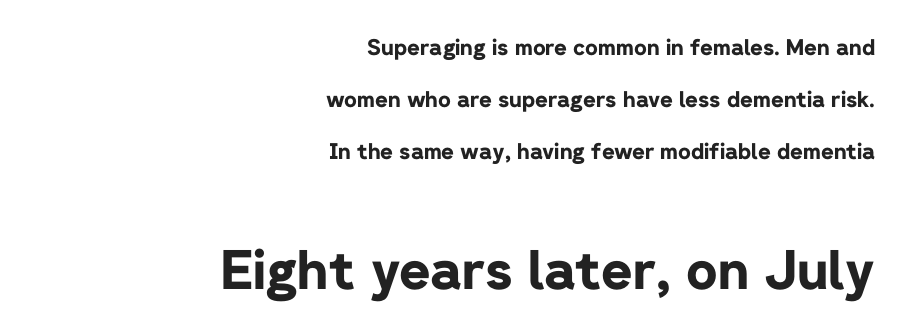
Q: Is the text bold? A: Yes.
Q: Is the text italic (slanted)? A: No, it is upright.
Q: Is the typeface a serif or a sans-serif typeface? A: Sans-serif.
Q: Is the text underlined? A: No.
Q: How is the paragraph aligned? A: Right-aligned.
Q: Is the spacing between letters normal or unusually wide? A: Normal.
Q: Is the spacing between lines tight, normal or loose? A: Loose.
Q: Which block of text is set in a larger size, the first (top) or the second (bottom)? A: The second (bottom) one.
Q: Width (condensed, normal, or wide)? A: Normal.
Q: Stroke contrast? A: Low.
Q: x-height? A: Medium.
Q: Monospaced? A: No.
